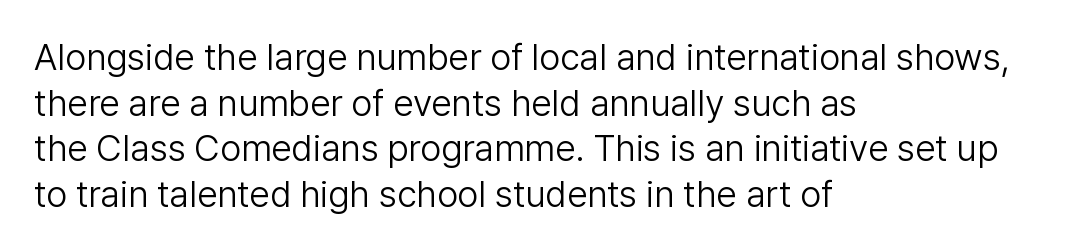
To sum up the face: it is a sans, with no serifs. A typesetter would call this proportional, since set widths differ per character. Caption: standard tracking, unaltered. Does the copy run flush right? No — it runs flush left.
